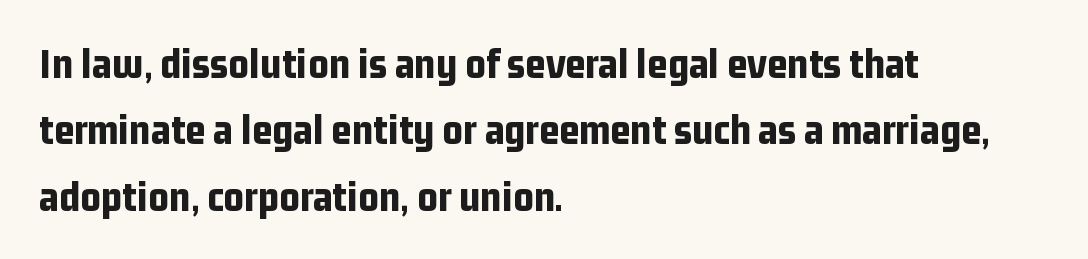
{"serif": "no", "italic": "no", "bold": "yes", "weight": "bold", "width": "condensed", "stroke_contrast": "low", "x_height": "medium", "monospaced": "no", "underline": "no", "align": "left", "line_spacing": "normal", "line_spacing_ratio": 1.51, "letter_spacing": "normal", "letter_spacing_em": 0.0, "glyph_px": 44}
